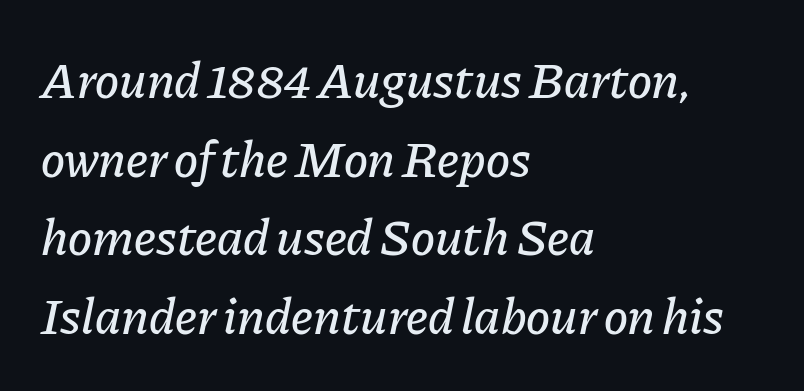
The image shows 51 px text type, italic (leaning right); set left-aligned, normal line spacing (1.54x), normal letter spacing, not underlined; low stroke contrast and a medium x-height.
